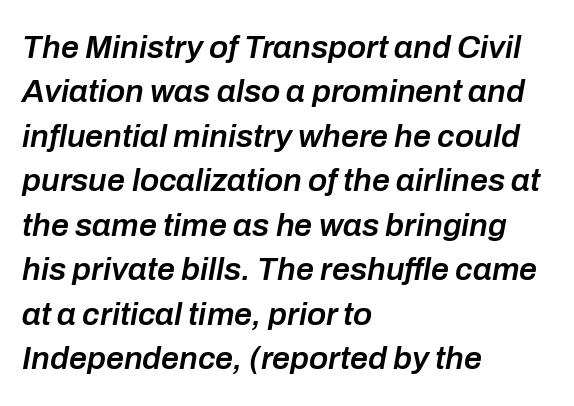
The passage shown is typed in a proportional face where columns would drift. How are the letters spaced? Ordinarily, with no added tracking. Quick note: underline off. Horizontal bands of white between lines are of average thickness. As a designer I'd log this as weight 600, semibold.
